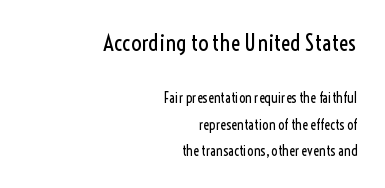
Q: Is the text bold? A: No.
Q: Is the text italic (slanted)? A: No, it is upright.
Q: Is the text underlined? A: No.
Q: How is the paragraph aligned? A: Right-aligned.
Q: Is the spacing between letters normal or unusually wide? A: Normal.
Q: Which block of text is set in a larger size, the first (top) or the second (bottom)? A: The first (top) one.
